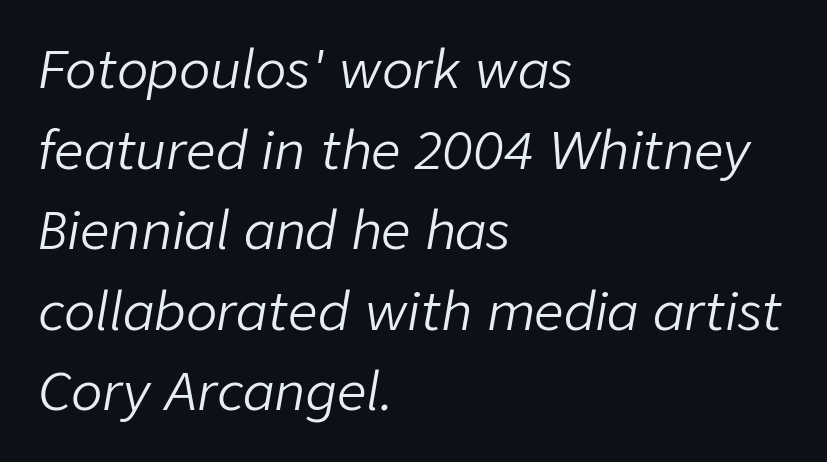
{"italic": "yes", "lean": "right", "slant_degrees": 9, "bold": "no", "weight": "light", "width": "normal", "stroke_contrast": "low", "x_height": "medium", "monospaced": "no", "underline": "no", "align": "left", "line_spacing": "normal", "line_spacing_ratio": 1.55, "letter_spacing": "normal", "letter_spacing_em": 0.0, "glyph_px": 52}
